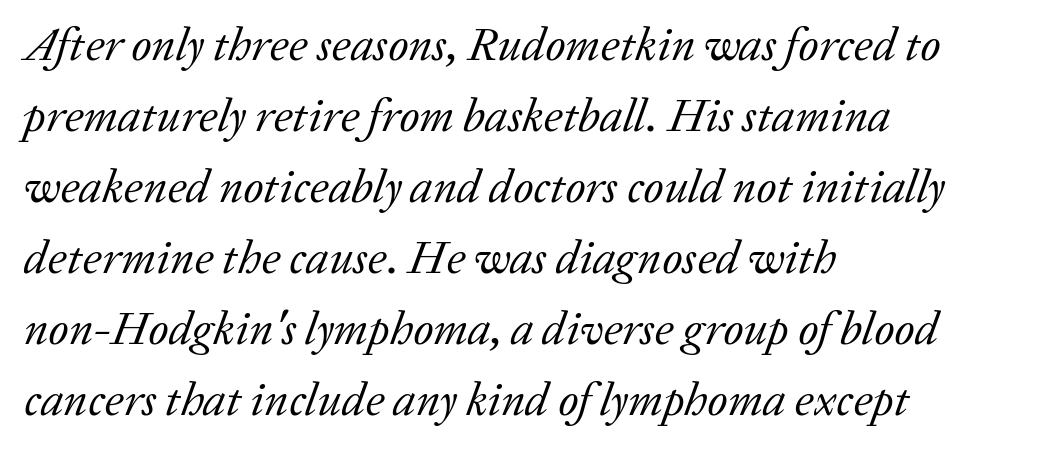
Q: Is the text bold? A: No.
Q: Is the text italic (slanted)? A: Yes, it leans right by about 20 degrees.
Q: Is the typeface a serif or a sans-serif typeface? A: Serif.
Q: Is the text underlined? A: No.
Q: How is the paragraph aligned? A: Left-aligned.
Q: Is the spacing between letters normal or unusually wide? A: Normal.
Q: Is the spacing between lines tight, normal or loose? A: Normal.
Q: Width (condensed, normal, or wide)? A: Normal.
Q: Stroke contrast? A: Low.
Q: x-height? A: Medium.
Q: Monospaced? A: No.
